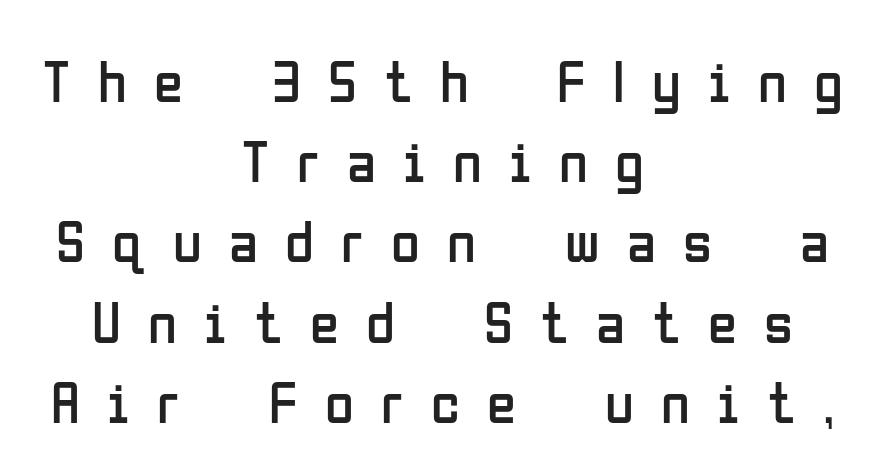
The rendering uses natural spacing where letterforms have individual widths. Unbolded letterforms with no extra heft. Style check: upright. The zone under the glyphs is completely vacant. Baseline-to-baseline distance is the conventional proportion of letter height.
